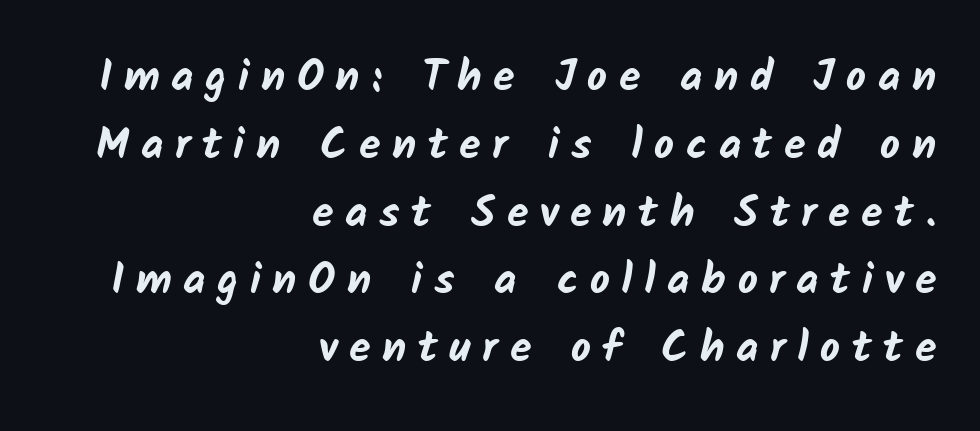
Q: Is the text bold? A: Yes.
Q: Is the typeface a serif or a sans-serif typeface? A: Sans-serif.
Q: Is the text underlined? A: No.
Q: How is the paragraph aligned? A: Right-aligned.
Q: Is the spacing between letters normal or unusually wide? A: Unusually wide.
Q: Is the spacing between lines tight, normal or loose? A: Normal.
Q: Width (condensed, normal, or wide)? A: Normal.
Q: Stroke contrast? A: Low.
Q: x-height? A: Medium.
Q: Monospaced? A: No.
